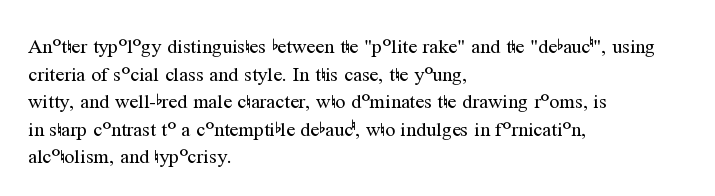
The image shows 20 px text type, upright; set left-aligned, normal line spacing (1.38x), normal letter spacing, not underlined.
